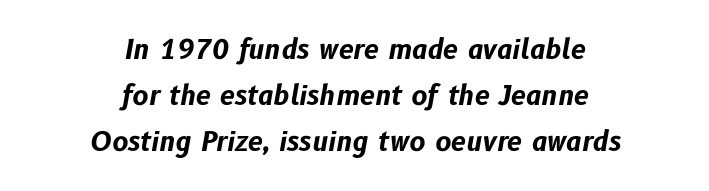
Is the letter spacing exaggerated? No — it looks like the ordinary default. Underlining? Definitely not there. Designer's note — italics engaged. Typographic density is high because the face is bold.
